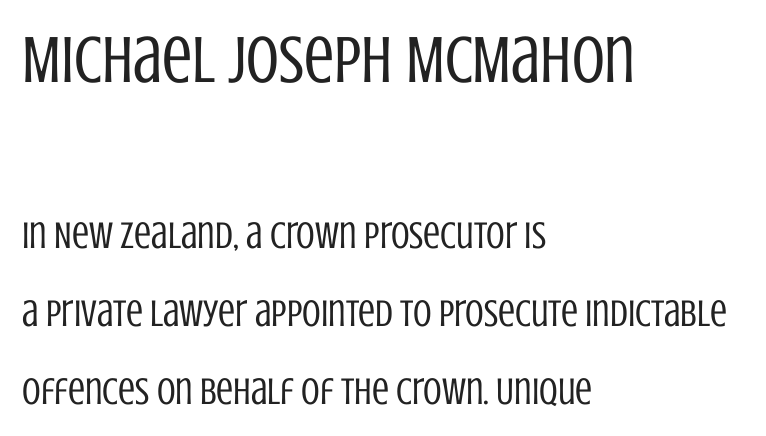
{"serif": "no", "italic": "no", "bold": "no", "weight": "regular", "width": "condensed", "stroke_contrast": "low", "x_height": "large", "monospaced": "no", "underline": "no", "align": "left", "line_spacing": "loose", "line_spacing_ratio": 2.06, "letter_spacing": "normal", "letter_spacing_em": 0.0, "larger_block": "first", "size_ratio": 1.76, "glyph_px": 67}
